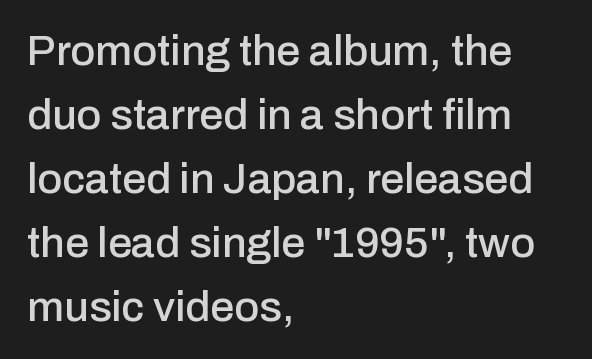
{"serif": "no", "italic": "no", "width": "normal", "stroke_contrast": "low", "x_height": "medium", "monospaced": "no", "underline": "no", "align": "left", "line_spacing": "normal", "line_spacing_ratio": 1.49, "letter_spacing": "normal", "letter_spacing_em": 0.0, "glyph_px": 43}
